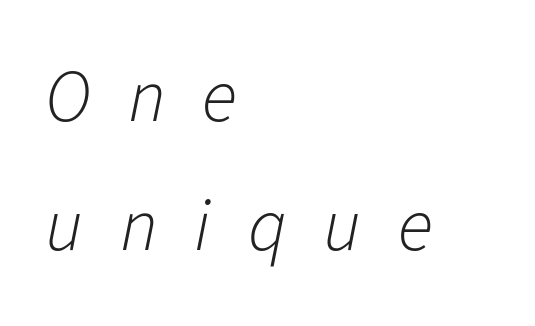
{"italic": "yes", "lean": "right", "slant_degrees": 11, "bold": "no", "weight": "light", "width": "normal", "stroke_contrast": "low", "x_height": "medium", "monospaced": "no", "underline": "no", "align": "left", "line_spacing_ratio": 1.75, "letter_spacing": "wide", "letter_spacing_em": 0.5, "glyph_px": 74}
